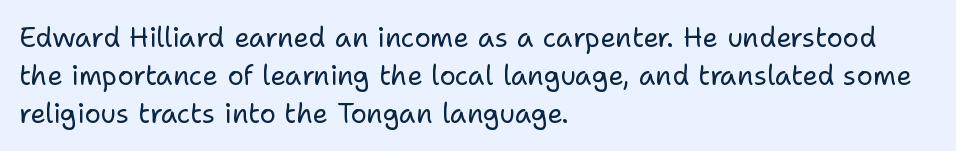
The image shows 27 px text type, upright; set left-aligned, normal line spacing (1.4x), normal letter spacing, not underlined.
